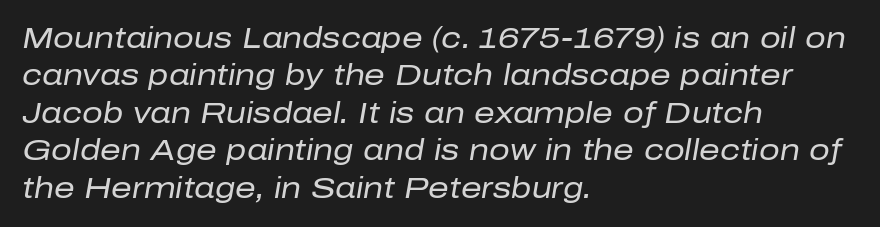
{"italic": "yes", "lean": "right", "slant_degrees": 10, "bold": "no", "weight": "regular", "width": "normal", "stroke_contrast": "low", "x_height": "medium", "monospaced": "no", "underline": "no", "align": "left", "line_spacing": "normal", "line_spacing_ratio": 1.29, "letter_spacing": "normal", "letter_spacing_em": 0.0, "glyph_px": 29}
